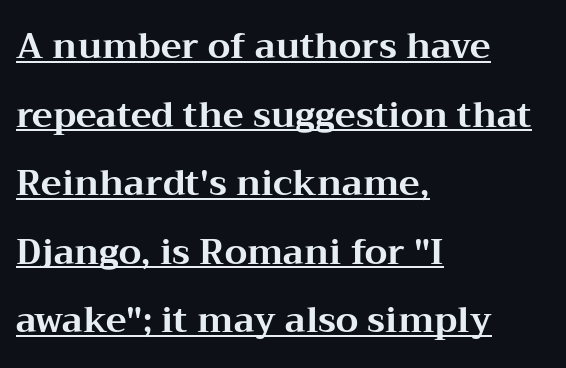
{"serif": "yes", "italic": "no", "bold": "yes", "weight": "bold", "width": "wide", "stroke_contrast": "medium", "x_height": "medium", "monospaced": "no", "underline": "yes", "align": "left", "line_spacing": "loose", "line_spacing_ratio": 1.96, "letter_spacing": "normal", "letter_spacing_em": 0.0, "glyph_px": 35}
